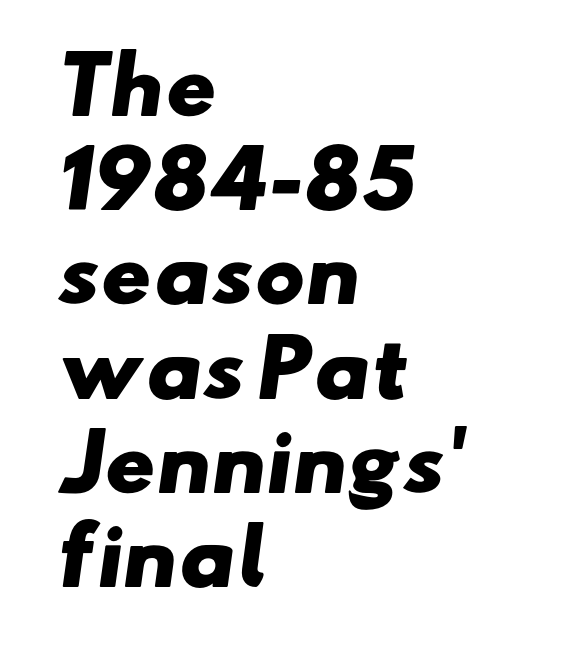
The image shows 76 px heavy, wide sans-serif type; set left-aligned, line spacing 1.24x, normal letter spacing, not underlined; low stroke contrast and a small x-height.
